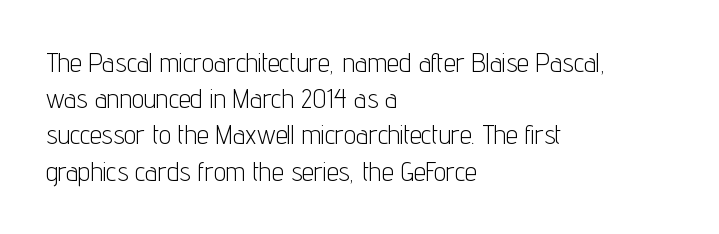
Q: Is the text bold? A: No.
Q: Is the text italic (slanted)? A: No, it is upright.
Q: Is the text underlined? A: No.
Q: How is the paragraph aligned? A: Left-aligned.
Q: Is the spacing between letters normal or unusually wide? A: Normal.
Q: Is the spacing between lines tight, normal or loose? A: Normal.
